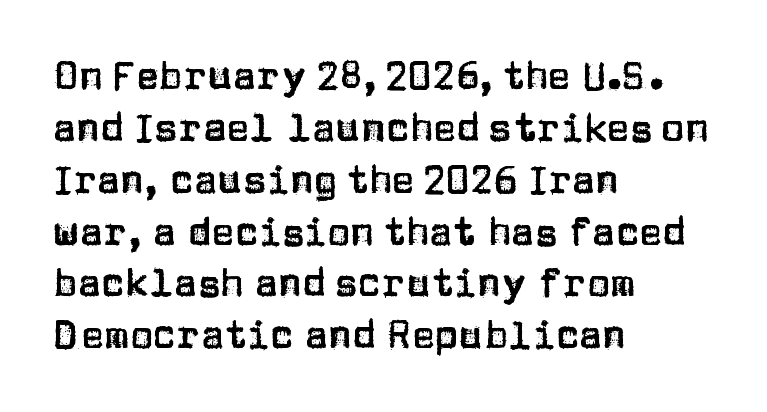
{"serif": "no", "italic": "no", "width": "normal", "stroke_contrast": "low", "x_height": "large", "monospaced": "no", "underline": "no", "align": "left", "line_spacing": "normal", "line_spacing_ratio": 1.33, "letter_spacing": "normal", "letter_spacing_em": 0.0, "glyph_px": 39}
